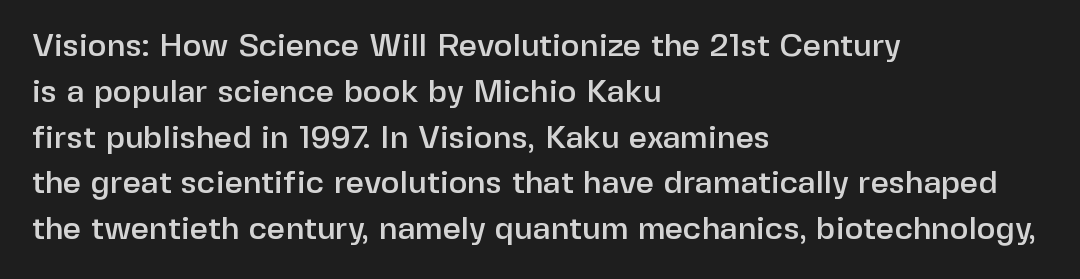
The image shows 32 px sans-serif type, upright; set left-aligned, normal line spacing (1.43x), normal letter spacing, not underlined; low stroke contrast and a medium x-height.
